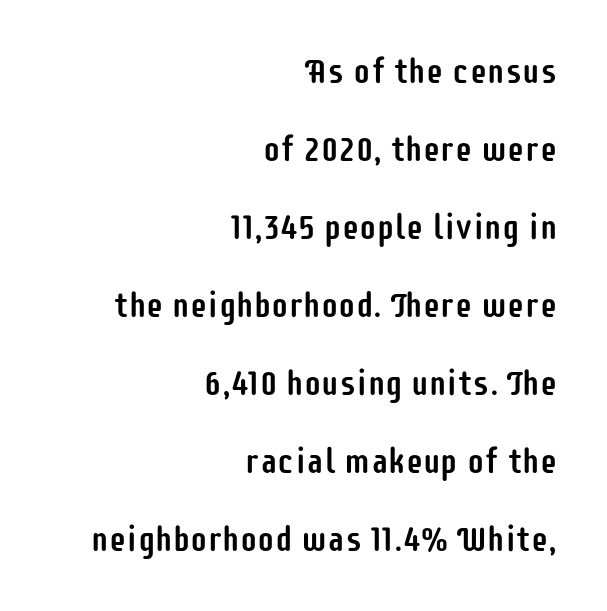
The image shows 35 px condensed sans-serif type, upright; set right-aligned, loose line spacing (2.23x), normal letter spacing, not underlined; low stroke contrast and a large x-height.
